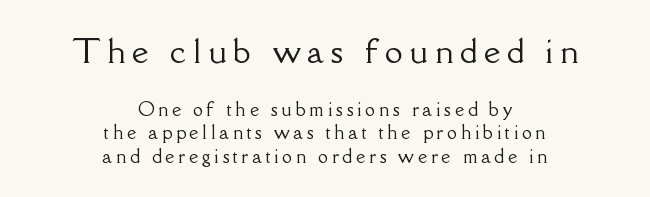
{"serif": "yes", "italic": "no", "width": "normal", "stroke_contrast": "low", "x_height": "small", "monospaced": "no", "underline": "no", "align": "center", "line_spacing": "normal", "line_spacing_ratio": 1.31, "letter_spacing": "wide", "letter_spacing_em": 0.21, "larger_block": "first", "size_ratio": 1.78, "glyph_px": 32}
